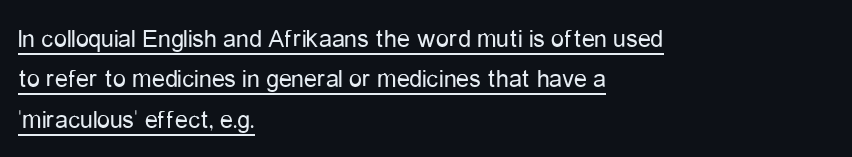
{"italic": "no", "bold": "no", "underline": "yes", "align": "left", "line_spacing": "normal", "line_spacing_ratio": 1.55, "letter_spacing": "normal", "letter_spacing_em": 0.0, "glyph_px": 26}
